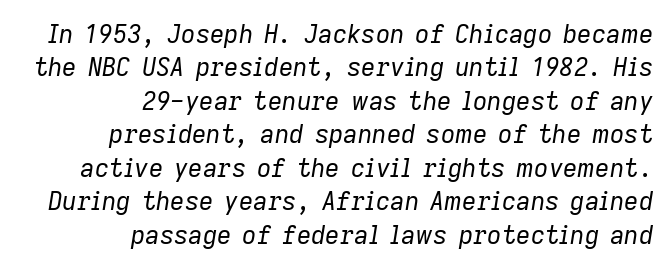
The image shows 25 px text type, italic (leaning right); set right-aligned, normal line spacing (1.34x), normal letter spacing, not underlined.
